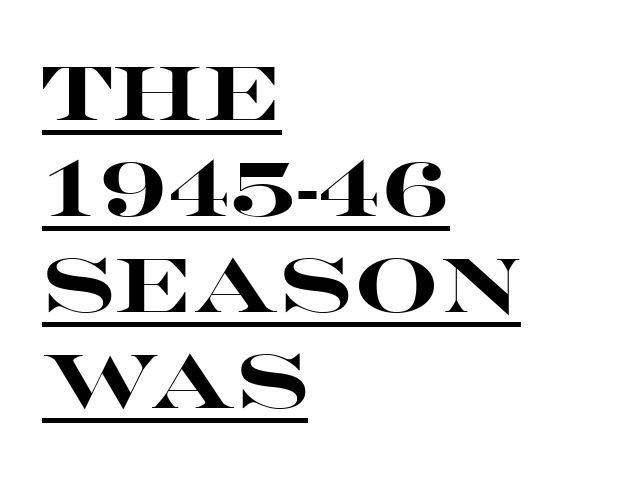
Q: Is the text bold? A: Yes.
Q: Is the text italic (slanted)? A: No, it is upright.
Q: Is the typeface a serif or a sans-serif typeface? A: Serif.
Q: Is the text underlined? A: Yes.
Q: How is the paragraph aligned? A: Left-aligned.
Q: Is the spacing between letters normal or unusually wide? A: Normal.
Q: Is the spacing between lines tight, normal or loose? A: Normal.
Q: Width (condensed, normal, or wide)? A: Wide.
Q: Stroke contrast? A: High.
Q: x-height? A: Large.
Q: Monospaced? A: No.
